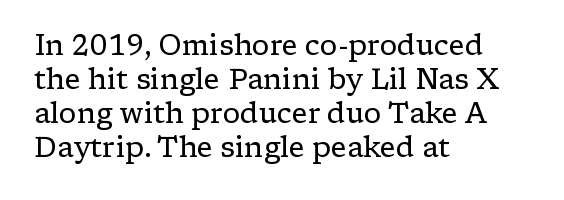
The specimen omits any rule beneath the text block's lines. Is there any slant? The stems are plumb. The rendering keeps characters at their native spacing. The font family rendered here belongs to the serif group. Character widths vary here, with narrow letters taking less room than wide ones.
